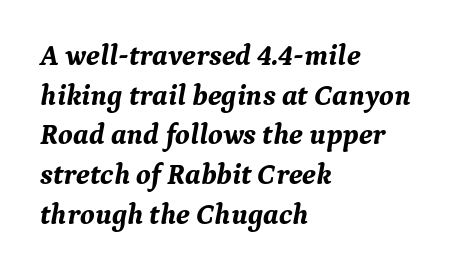
{"serif": "yes", "italic": "yes", "lean": "right", "slant_degrees": 9, "bold": "yes", "weight": "bold", "width": "normal", "stroke_contrast": "medium", "x_height": "medium", "monospaced": "no", "underline": "no", "align": "left", "line_spacing": "normal", "line_spacing_ratio": 1.37, "letter_spacing": "normal", "letter_spacing_em": 0.0, "glyph_px": 29}
